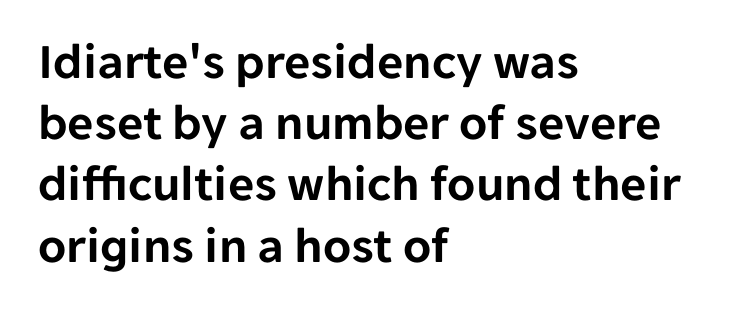
Q: Is the text italic (slanted)? A: No, it is upright.
Q: Is the typeface a serif or a sans-serif typeface? A: Sans-serif.
Q: Is the text underlined? A: No.
Q: How is the paragraph aligned? A: Left-aligned.
Q: Is the spacing between letters normal or unusually wide? A: Normal.
Q: Width (condensed, normal, or wide)? A: Normal.
Q: Stroke contrast? A: Low.
Q: x-height? A: Medium.
Q: Monospaced? A: No.
